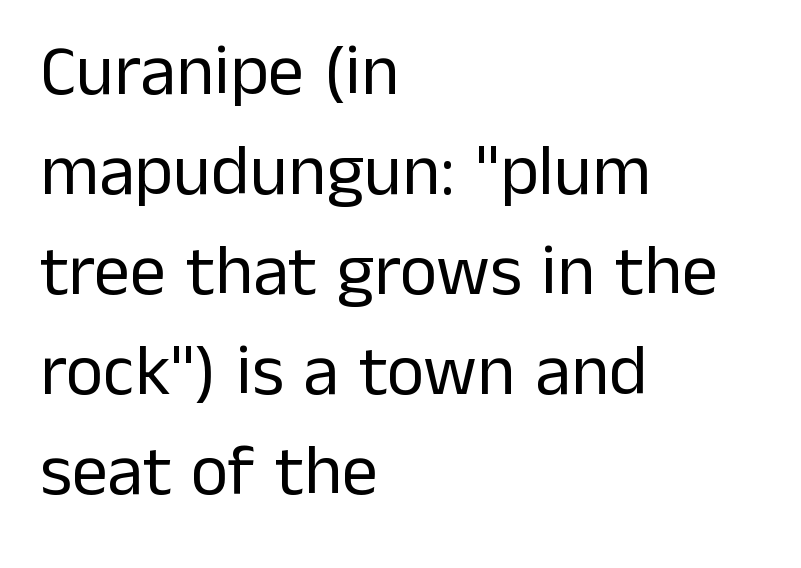
Q: Is the text bold? A: No.
Q: Is the text italic (slanted)? A: No, it is upright.
Q: Is the typeface a serif or a sans-serif typeface? A: Sans-serif.
Q: Is the text underlined? A: No.
Q: How is the paragraph aligned? A: Left-aligned.
Q: Is the spacing between letters normal or unusually wide? A: Normal.
Q: Is the spacing between lines tight, normal or loose? A: Normal.
Q: Width (condensed, normal, or wide)? A: Normal.
Q: Stroke contrast? A: Low.
Q: x-height? A: Medium.
Q: Monospaced? A: No.
